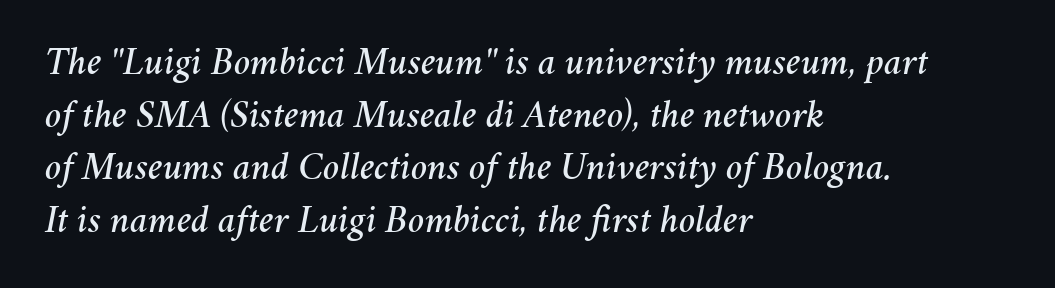
Clear beneath every line of the passage. Would a proofreader flag this as italicized? Yes. Spacing verdict: proportional, widths tailored to each character. The text block is weighted toward the left margin, trailing off unevenly rightward. Notice how descenders clear the ascenders below comfortably — that's standard leading. Observe the ordinary spacing: letters are neighbours, not strangers.
